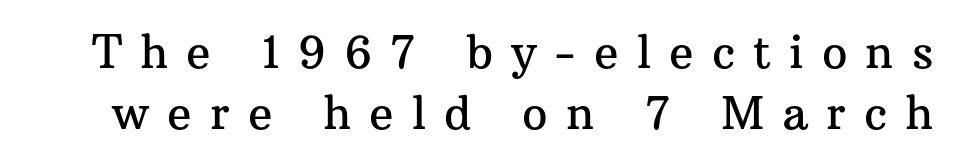
You could only call the tracking loose — the letters float apart. These lines are rendered in a variable-pitch font. Does the leading feel generous? No, just average. Underlining? Definitely not there. Little horizontal feet cap the strokes, marking this as serif type. The specimen reads as upright at a glance.
